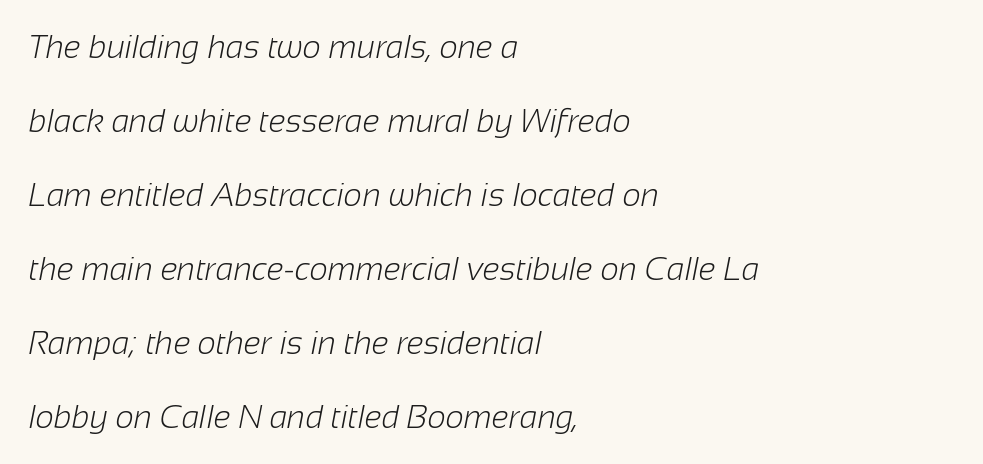
The image shows 32 px light sans-serif type; set left-aligned, loose line spacing (2.31x), normal letter spacing, not underlined; low stroke contrast and a medium x-height.
